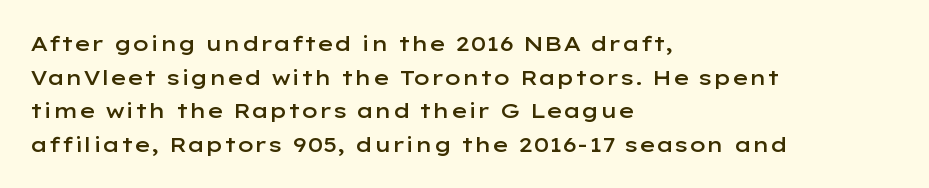
The image shows 21 px text type, upright; set left-aligned, normal line spacing (1.6x), normal letter spacing, not underlined.
